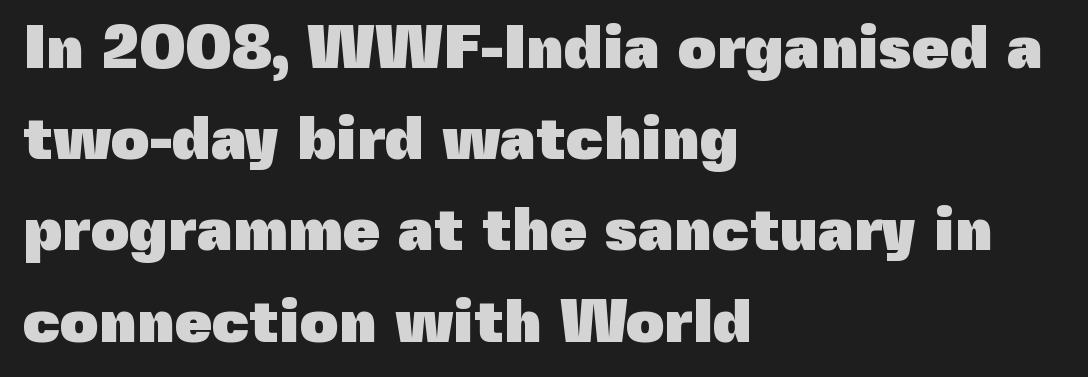
Does extra space separate the letters? No, they use regular spacing. The characters look thick and weighty, a clear bold. The letters carry no serifs — their stems end cleanly without finishing strokes. The face used here is proportionally spaced, like ordinary book or web type. Does the leading feel generous? No, just average. Notice how the stems are strictly vertical — no italics here.
